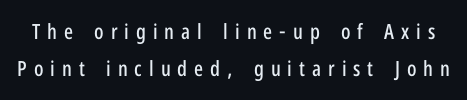
The image shows 21 px text type, upright; set line spacing 1.78x, unusually wide letter spacing (+0.33 em), not underlined.
